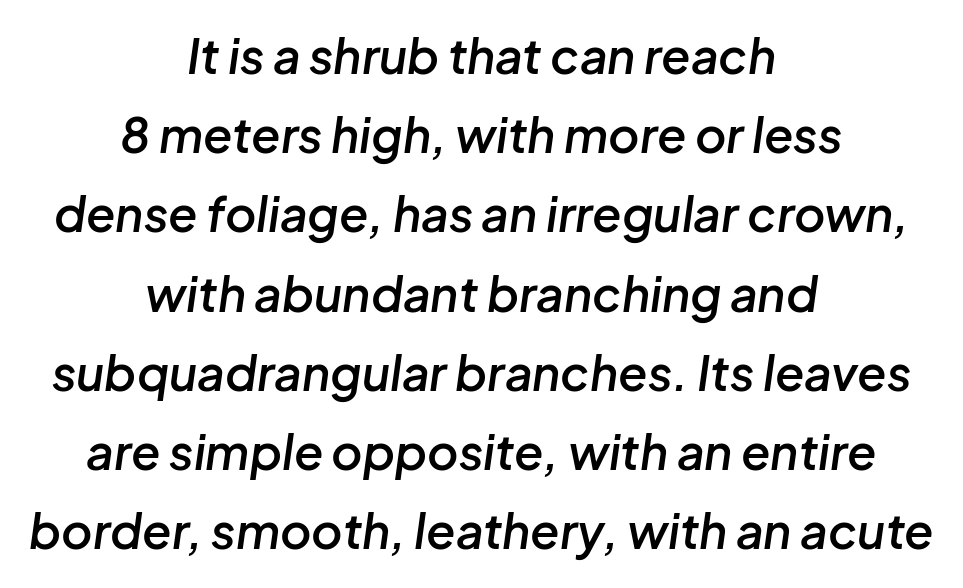
The image shows 48 px semibold type, italic (leaning right); set centered, normal line spacing (1.65x), normal letter spacing, not underlined; low stroke contrast and a medium x-height.
